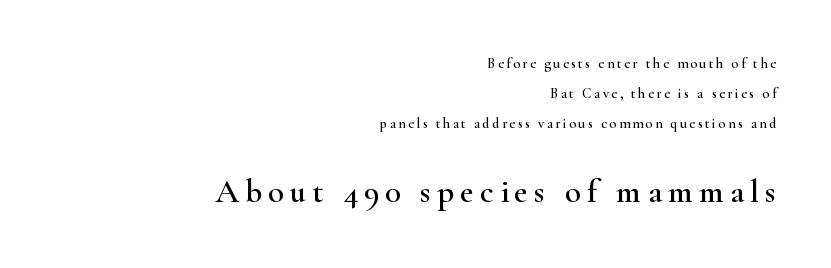
Q: Is the text italic (slanted)? A: No, it is upright.
Q: Is the typeface a serif or a sans-serif typeface? A: Serif.
Q: Is the text underlined? A: No.
Q: How is the paragraph aligned? A: Right-aligned.
Q: Is the spacing between lines tight, normal or loose? A: Loose.
Q: Which block of text is set in a larger size, the first (top) or the second (bottom)? A: The second (bottom) one.
Q: Width (condensed, normal, or wide)? A: Wide.
Q: Stroke contrast? A: High.
Q: x-height? A: Small.
Q: Monospaced? A: No.
